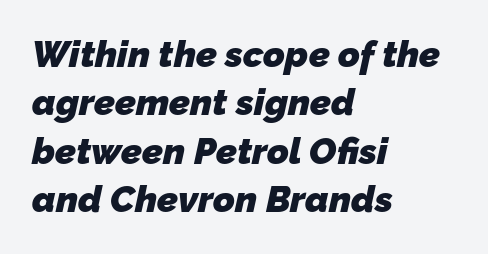
Type without underlining. Proportional: the letters do not fall into vertical columns. The lines are quadded left. Default kerning and tracking; the words read as compact shapes.
